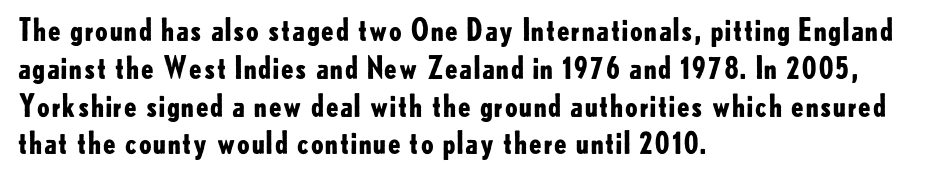
The image shows 30 px bold sans-serif type, upright; set left-aligned, normal line spacing (1.26x), normal letter spacing, not underlined; low stroke contrast and a small x-height.
